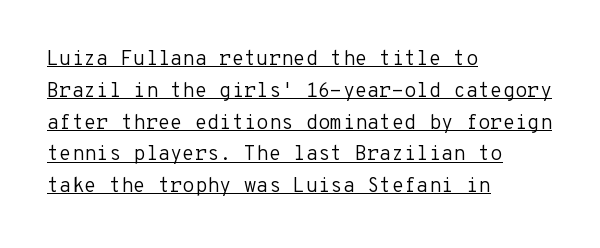
{"italic": "no", "bold": "no", "underline": "yes", "align": "left", "line_spacing": "normal", "line_spacing_ratio": 1.59, "letter_spacing": "normal", "letter_spacing_em": 0.0, "glyph_px": 20}
